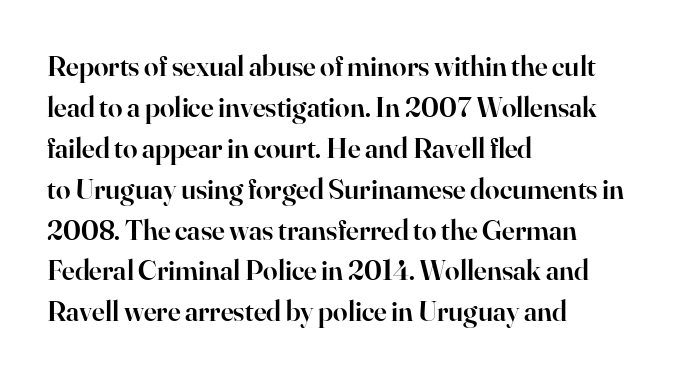
Q: Is the text bold? A: Semi-bold.
Q: Is the text italic (slanted)? A: No, it is upright.
Q: Is the typeface a serif or a sans-serif typeface? A: Serif.
Q: Is the text underlined? A: No.
Q: How is the paragraph aligned? A: Left-aligned.
Q: Is the spacing between letters normal or unusually wide? A: Normal.
Q: Is the spacing between lines tight, normal or loose? A: Normal.
Q: Width (condensed, normal, or wide)? A: Normal.
Q: Stroke contrast? A: High.
Q: x-height? A: Small.
Q: Monospaced? A: No.
